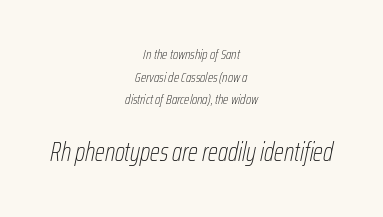
{"italic": "yes", "lean": "right", "slant_degrees": 12, "bold": "no", "underline": "no", "align": "center", "line_spacing": "normal", "line_spacing_ratio": 1.61, "letter_spacing": "normal", "letter_spacing_em": 0.0, "larger_block": "second", "size_ratio": 1.86, "glyph_px": 26}
